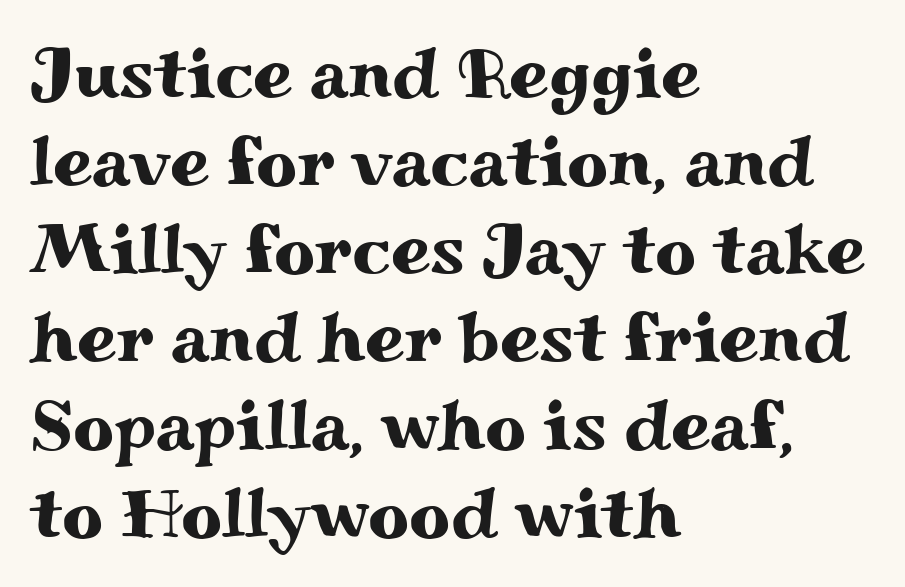
{"serif": "yes", "italic": "no", "width": "wide", "stroke_contrast": "medium", "x_height": "small", "monospaced": "no", "underline": "no", "align": "left", "line_spacing_ratio": 1.24, "letter_spacing": "normal", "letter_spacing_em": 0.0, "glyph_px": 71}
